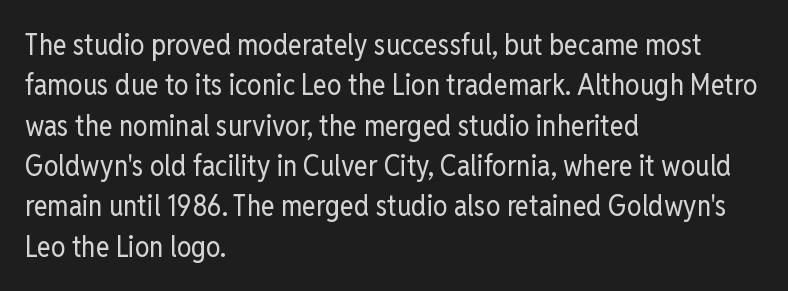
{"serif": "no", "italic": "no", "bold": "no", "weight": "regular", "width": "condensed", "stroke_contrast": "low", "x_height": "medium", "monospaced": "no", "underline": "no", "align": "left", "line_spacing": "normal", "line_spacing_ratio": 1.39, "letter_spacing": "normal", "letter_spacing_em": 0.0, "glyph_px": 29}
